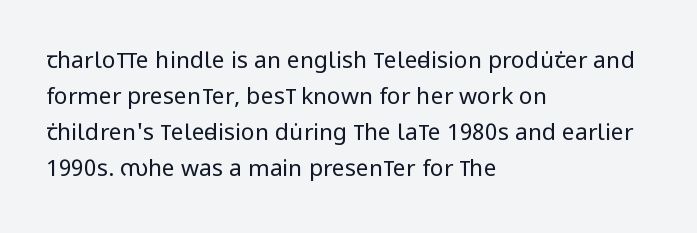
Nothing unusual about the tracking: characters are spaced as the font intends. The typesetter chose a ragged-right arrangement here. Vertical strokes here are truly vertical. In terms of leading, this rendering sits right in the middle.
